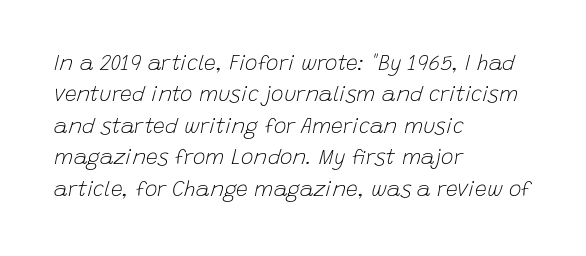
The image shows 21 px text type, italic (leaning right); set left-aligned, normal line spacing (1.5x), normal letter spacing, not underlined.
